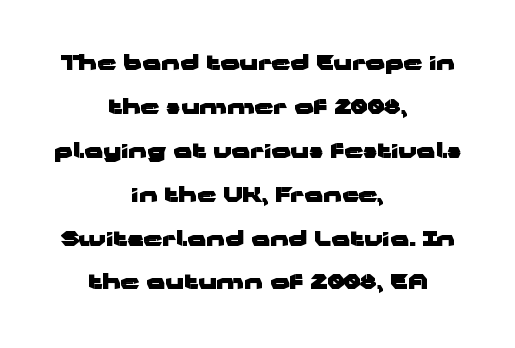
The image shows 21 px bold type, upright; set centered, loose line spacing (2.09x), normal letter spacing, not underlined.
